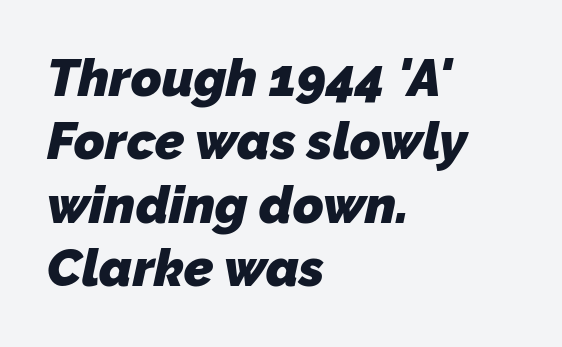
Q: Is the text bold? A: Yes.
Q: Is the typeface a serif or a sans-serif typeface? A: Sans-serif.
Q: Is the text underlined? A: No.
Q: How is the paragraph aligned? A: Left-aligned.
Q: Is the spacing between letters normal or unusually wide? A: Normal.
Q: Width (condensed, normal, or wide)? A: Normal.
Q: Stroke contrast? A: Low.
Q: x-height? A: Medium.
Q: Monospaced? A: No.
